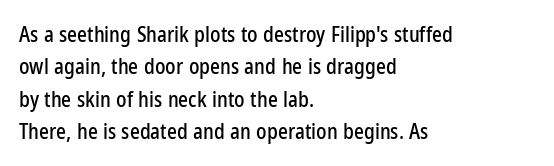
Glyph-to-glyph distance matches everyday printed text. Upright lettering throughout. Notice how descenders clear the ascenders below comfortably — that's standard leading. The strip under each line holds only bare page. Layout note: lines flush left.
